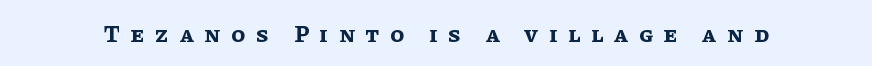
{"italic": "no", "bold": "yes", "underline": "no", "letter_spacing": "wide", "letter_spacing_em": 0.47, "glyph_px": 23}
